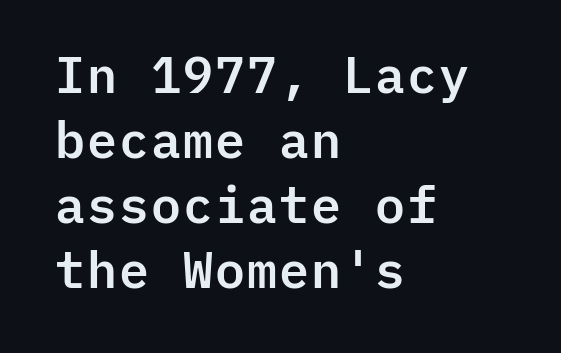
Q: Is the text italic (slanted)? A: No, it is upright.
Q: Is the typeface a serif or a sans-serif typeface? A: Sans-serif.
Q: Is the text underlined? A: No.
Q: How is the paragraph aligned? A: Left-aligned.
Q: Is the spacing between letters normal or unusually wide? A: Normal.
Q: Is the spacing between lines tight, normal or loose? A: Normal.
Q: Width (condensed, normal, or wide)? A: Normal.
Q: Stroke contrast? A: Low.
Q: x-height? A: Medium.
Q: Monospaced? A: Yes.
